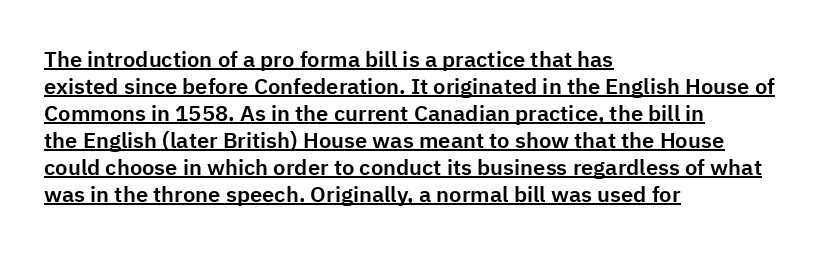
Q: Is the text italic (slanted)? A: No, it is upright.
Q: Is the text underlined? A: Yes.
Q: How is the paragraph aligned? A: Left-aligned.
Q: Is the spacing between letters normal or unusually wide? A: Normal.
